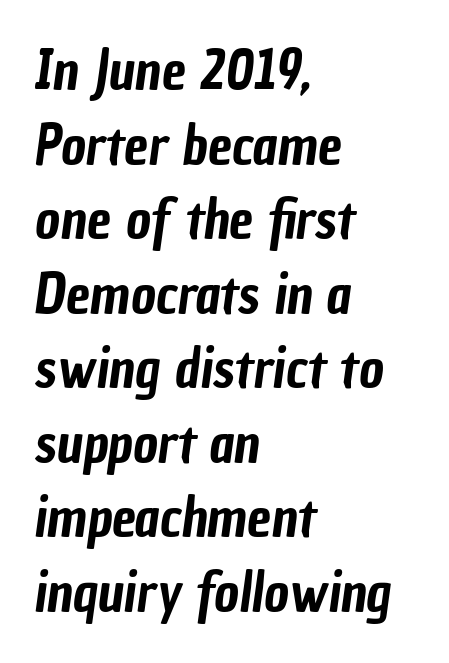
The passage shown stacks its lines at a standard gap. In terms of letterspacing, this is plain default setting. Each letter keeps its own natural width here, so spacing adapts to shape. Quick note: underline off. Serif or sans? Sans — the stroke terminals are bare.
